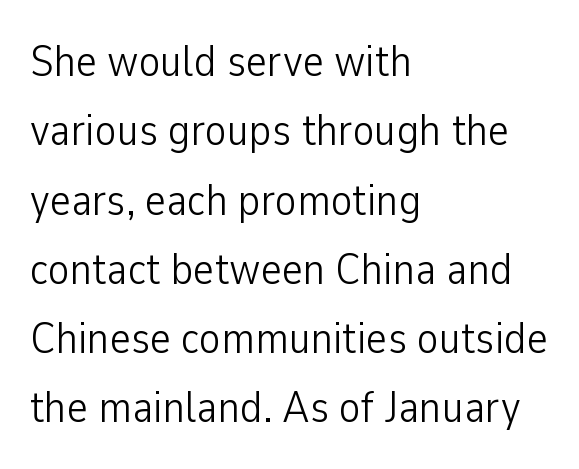
Q: Is the text bold? A: No.
Q: Is the text italic (slanted)? A: No, it is upright.
Q: Is the typeface a serif or a sans-serif typeface? A: Sans-serif.
Q: Is the text underlined? A: No.
Q: How is the paragraph aligned? A: Left-aligned.
Q: Is the spacing between letters normal or unusually wide? A: Normal.
Q: Is the spacing between lines tight, normal or loose? A: Normal.
Q: Width (condensed, normal, or wide)? A: Condensed.
Q: Stroke contrast? A: Low.
Q: x-height? A: Medium.
Q: Monospaced? A: No.
